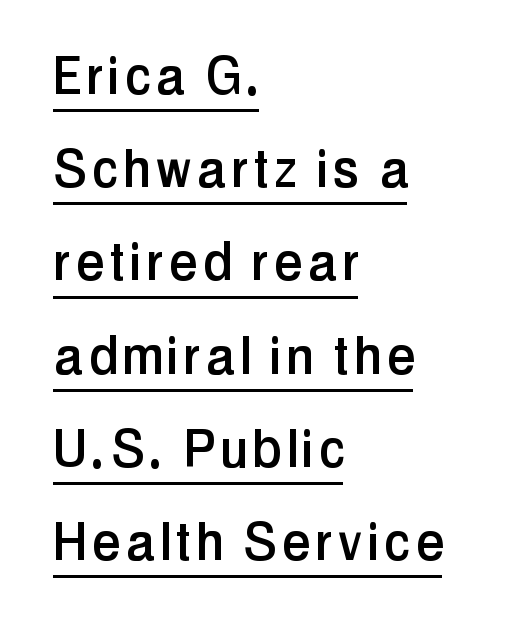
{"serif": "no", "italic": "no", "width": "condensed", "stroke_contrast": "low", "x_height": "medium", "monospaced": "no", "underline": "yes", "align": "left", "line_spacing": "normal", "line_spacing_ratio": 1.48, "glyph_px": 63}
